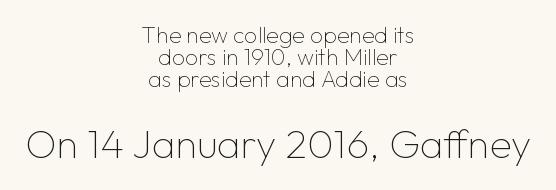
{"serif": "no", "italic": "no", "bold": "no", "weight": "thin", "width": "normal", "stroke_contrast": "low", "x_height": "medium", "monospaced": "no", "underline": "no", "align": "center", "line_spacing": "tight", "line_spacing_ratio": 0.96, "letter_spacing": "normal", "letter_spacing_em": 0.0, "larger_block": "second", "size_ratio": 1.74, "glyph_px": 40}
